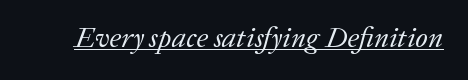
If you drew a line through each stem, it would be angled. The glyphs are accompanied by a horizontal stroke just below them. Varying glyph widths throughout — classic text-font behaviour. These glyphs show unthickened strokes, regular width or finer. Serif or sans? Serif — the stroke terminals have little feet.
